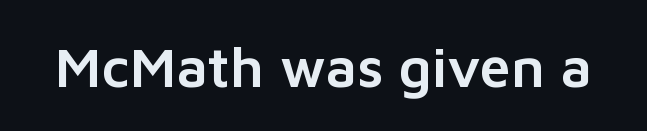
The image shows 56 px sans-serif type, upright; set normal letter spacing, not underlined; low stroke contrast and a medium x-height.
